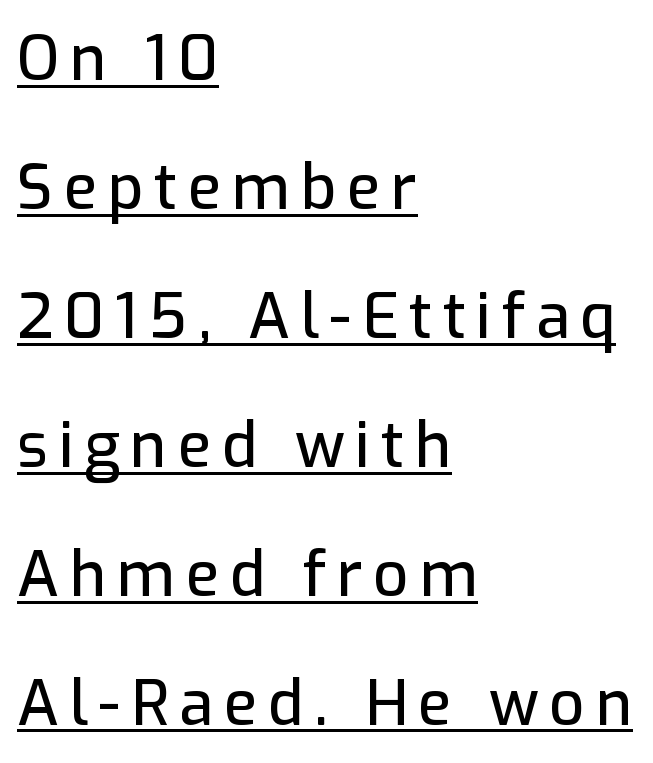
Q: Is the text italic (slanted)? A: No, it is upright.
Q: Is the typeface a serif or a sans-serif typeface? A: Sans-serif.
Q: Is the text underlined? A: Yes.
Q: How is the paragraph aligned? A: Left-aligned.
Q: Is the spacing between lines tight, normal or loose? A: Loose.
Q: Width (condensed, normal, or wide)? A: Normal.
Q: Stroke contrast? A: Low.
Q: x-height? A: Medium.
Q: Monospaced? A: No.
